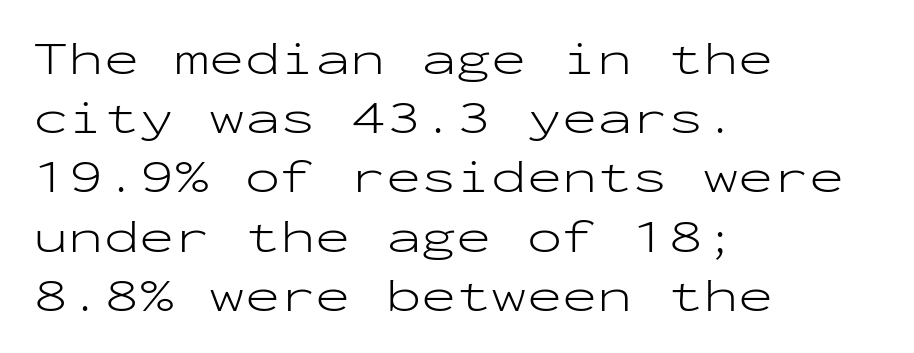
Standard letterfit; no display-style spreading of the glyphs. These lines sit exactly where default settings would place them. No feet cap the strokes, marking this as sans-serif type. Ink coverage per letter is moderate at most.
